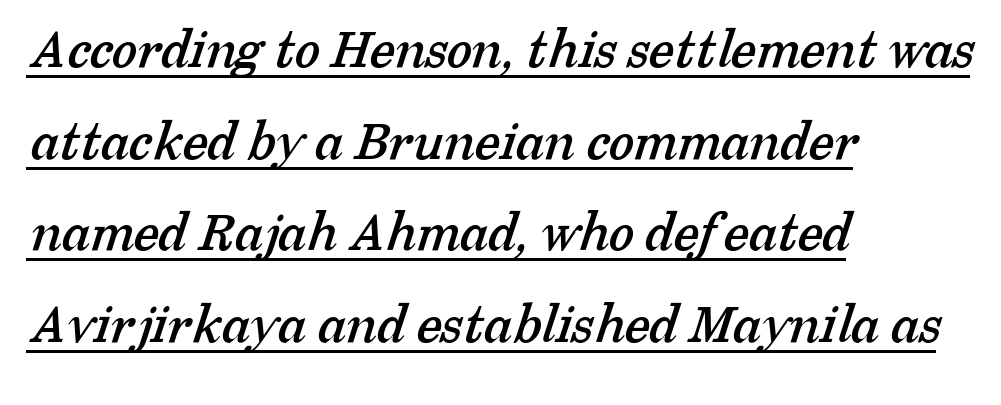
Q: Is the typeface a serif or a sans-serif typeface? A: Serif.
Q: Is the text underlined? A: Yes.
Q: How is the paragraph aligned? A: Left-aligned.
Q: Is the spacing between letters normal or unusually wide? A: Normal.
Q: Is the spacing between lines tight, normal or loose? A: Normal.
Q: Width (condensed, normal, or wide)? A: Normal.
Q: Stroke contrast? A: Low.
Q: x-height? A: Medium.
Q: Monospaced? A: No.
